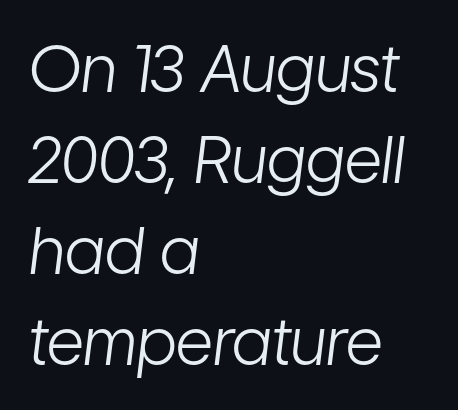
The passage is arranged the way most books set body copy — flush left. Glance below the letters and you will spot only blank space. Italic? Definitely — the glyphs are oblique. Nobody touched the tracking dial on this one. Successive baselines arrive at the customary interval. Think of a printed novel: that variable character pitch is what you see here.
